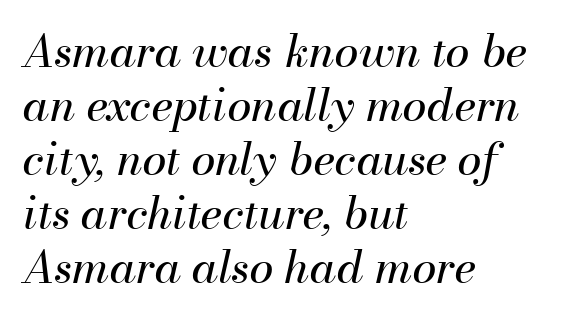
{"italic": "yes", "lean": "right", "slant_degrees": 13, "bold": "no", "weight": "regular", "width": "normal", "stroke_contrast": "medium", "x_height": "small", "monospaced": "no", "underline": "no", "align": "left", "line_spacing_ratio": 1.23, "letter_spacing": "normal", "letter_spacing_em": 0.0, "glyph_px": 44}
